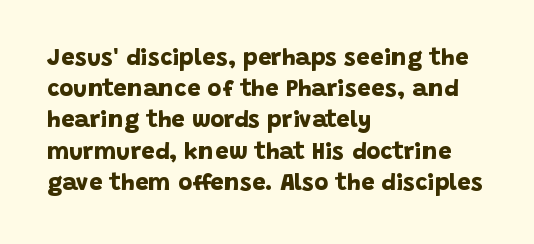
{"bold": "yes", "underline": "no", "align": "left", "line_spacing": "normal", "line_spacing_ratio": 1.3, "letter_spacing": "normal", "letter_spacing_em": 0.0, "glyph_px": 24}
